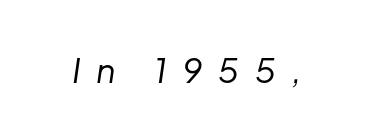
The image shows 34 px regular-weight type, italic (leaning right); set unusually wide letter spacing (+0.47 em), not underlined; low stroke contrast and a medium x-height.
